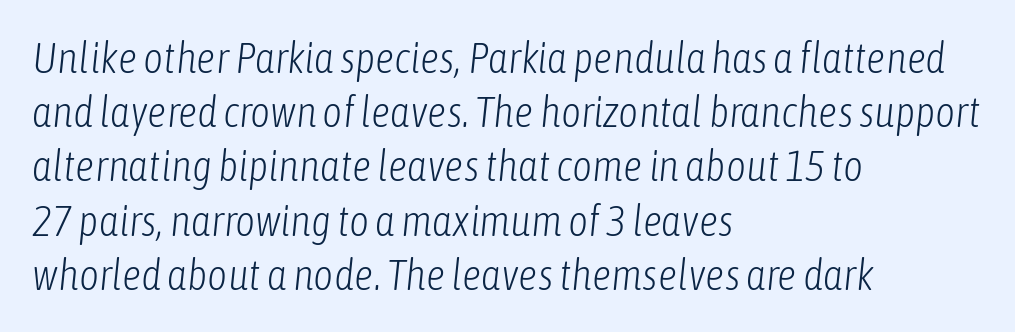
{"italic": "yes", "lean": "right", "slant_degrees": 6, "bold": "no", "weight": "light", "width": "condensed", "stroke_contrast": "low", "x_height": "medium", "monospaced": "no", "underline": "no", "align": "left", "line_spacing": "normal", "line_spacing_ratio": 1.26, "letter_spacing": "normal", "letter_spacing_em": 0.0, "glyph_px": 43}
